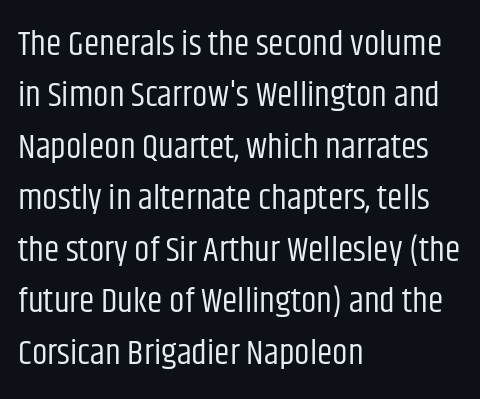
The image shows 35 px regular-weight, condensed sans-serif type, upright; set left-aligned, normal line spacing (1.47x), normal letter spacing, not underlined; low stroke contrast and a large x-height.
